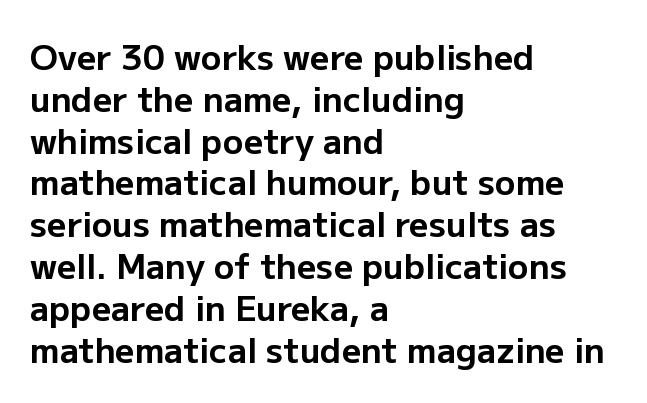
Q: Is the text bold? A: Yes.
Q: Is the text italic (slanted)? A: No, it is upright.
Q: Is the typeface a serif or a sans-serif typeface? A: Sans-serif.
Q: Is the text underlined? A: No.
Q: How is the paragraph aligned? A: Left-aligned.
Q: Is the spacing between letters normal or unusually wide? A: Normal.
Q: Width (condensed, normal, or wide)? A: Normal.
Q: Stroke contrast? A: Low.
Q: x-height? A: Medium.
Q: Monospaced? A: No.
